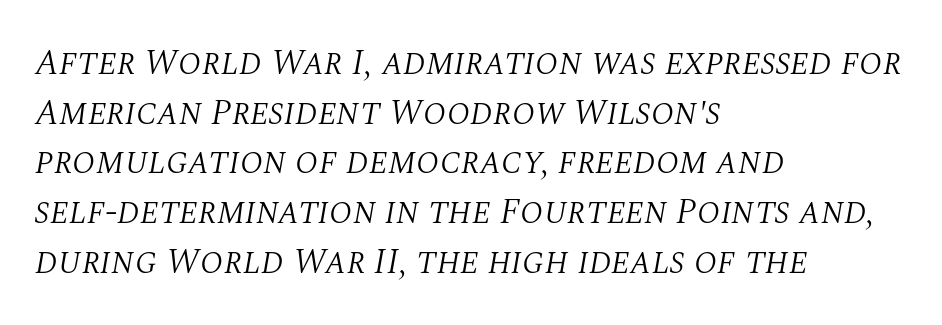
Q: Is the text bold? A: No.
Q: Is the text italic (slanted)? A: Yes, it leans right by about 10 degrees.
Q: Is the typeface a serif or a sans-serif typeface? A: Serif.
Q: Is the text underlined? A: No.
Q: How is the paragraph aligned? A: Left-aligned.
Q: Is the spacing between letters normal or unusually wide? A: Normal.
Q: Is the spacing between lines tight, normal or loose? A: Normal.
Q: Width (condensed, normal, or wide)? A: Normal.
Q: Stroke contrast? A: Medium.
Q: x-height? A: Large.
Q: Monospaced? A: No.
